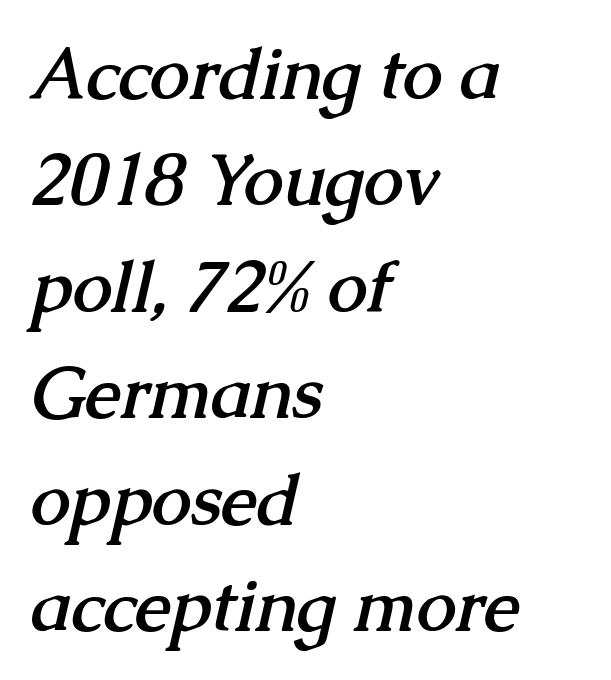
These lines carry a lot of weight — the face is fully bold. The passage shown is typeset with a serif family. The vertical gap from one line to the next is medium. Underlining? Definitely not there. Each line starts at the same left margin while the right side varies. Standard letterfit; no display-style spreading of the glyphs.
